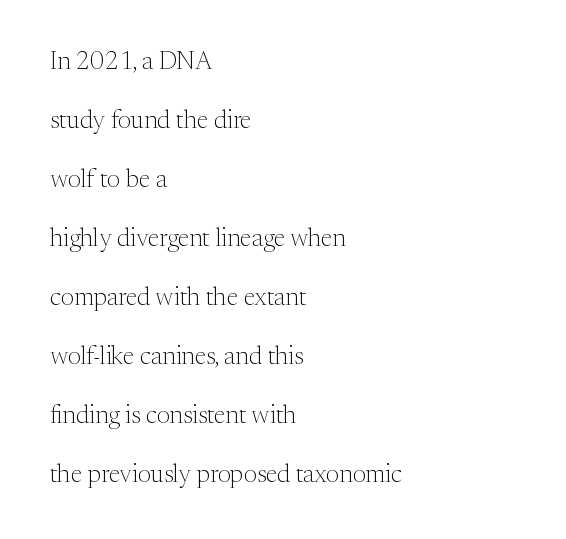
A quiet, ordinary-to-light weight characterises the typeface. This sample uses plain, unmodified letter spacing. A typesetter would mark this as roman, not italic. One glance says open: line gaps are wider than usual.
